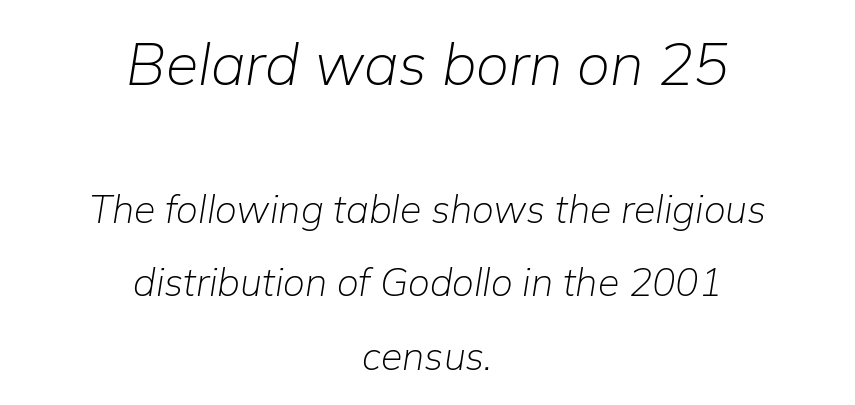
Q: Is the text bold? A: No.
Q: Is the text italic (slanted)? A: Yes, it leans right by about 9 degrees.
Q: Is the text underlined? A: No.
Q: How is the paragraph aligned? A: Centered.
Q: Is the spacing between letters normal or unusually wide? A: Normal.
Q: Which block of text is set in a larger size, the first (top) or the second (bottom)? A: The first (top) one.
Q: Width (condensed, normal, or wide)? A: Normal.
Q: Stroke contrast? A: Low.
Q: x-height? A: Medium.
Q: Monospaced? A: No.
